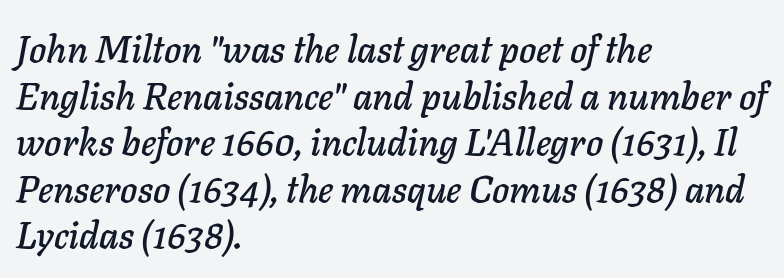
{"italic": "yes", "lean": "right", "slant_degrees": 11, "width": "normal", "stroke_contrast": "low", "x_height": "medium", "monospaced": "no", "underline": "no", "align": "left", "line_spacing": "normal", "line_spacing_ratio": 1.26, "letter_spacing": "normal", "letter_spacing_em": 0.0, "glyph_px": 37}
